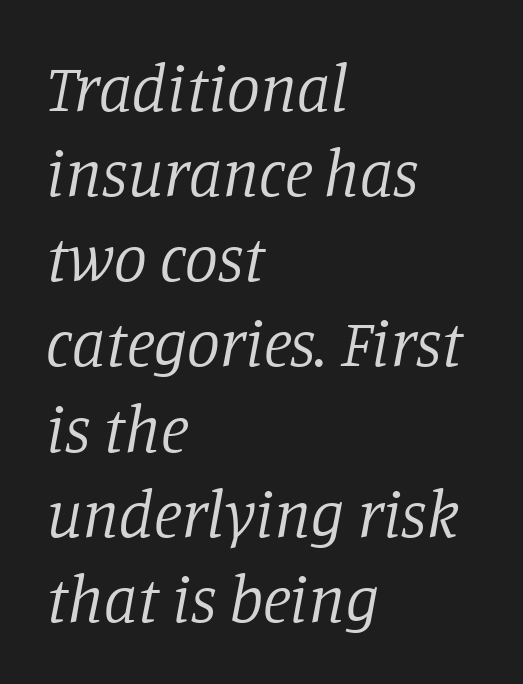
{"serif": "yes", "italic": "yes", "lean": "right", "slant_degrees": 11, "bold": "no", "weight": "regular", "width": "normal", "stroke_contrast": "low", "x_height": "large", "monospaced": "no", "underline": "no", "align": "left", "line_spacing": "normal", "line_spacing_ratio": 1.29, "letter_spacing": "normal", "letter_spacing_em": 0.0, "glyph_px": 66}
